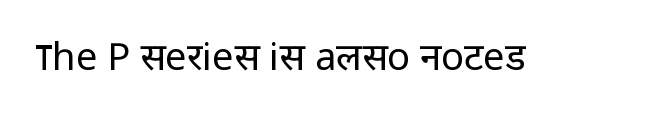
Font category for this specimen: sans-serif. On a weight scale, this lands at 450 or below. The line texture is even and compact thanks to regular tracking. Characters remain perfectly vertical along every line. Unmarked baselines from the first word to the last.
